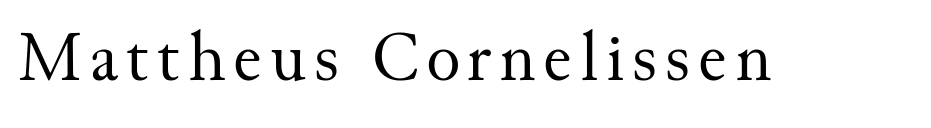
{"serif": "yes", "italic": "no", "bold": "no", "weight": "regular", "width": "normal", "stroke_contrast": "medium", "x_height": "small", "monospaced": "no", "underline": "no", "glyph_px": 71}
